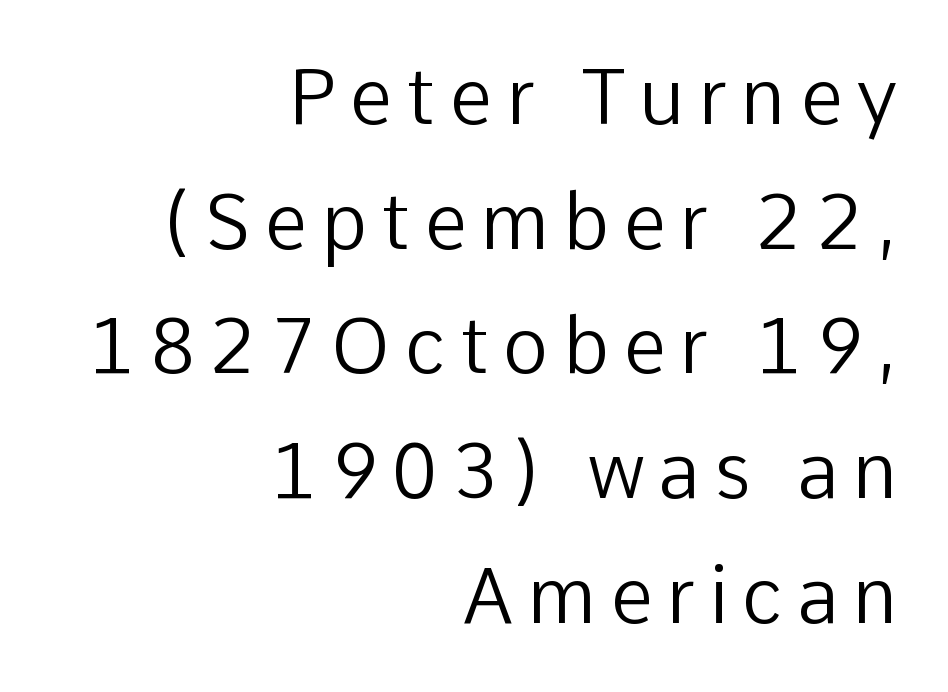
The passage shown is typed in a proportional face where columns would drift. Line ends are locked; line starts wander. The letters stand upright; this is a roman face. What's the leading like? Ordinary, nothing unusual. Stems and bowls with no extra thickness — not bold. Has an underline been added? It has not.
